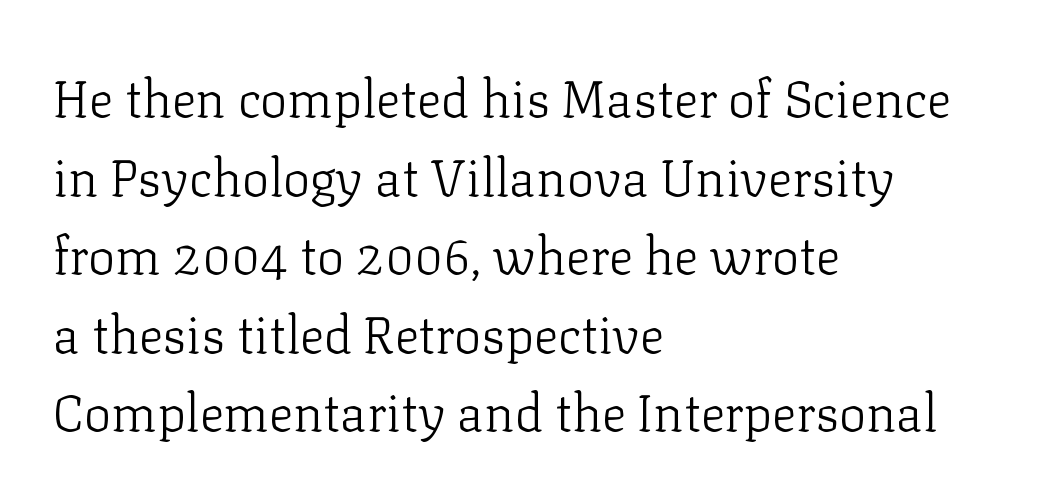
The image shows 51 px light serif type, upright; set left-aligned, normal line spacing (1.54x), normal letter spacing, not underlined; low stroke contrast and a medium x-height.
